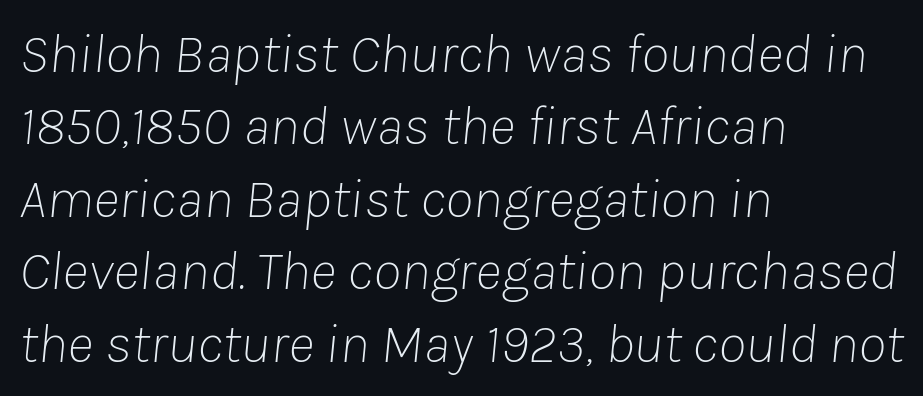
Q: Is the text bold? A: No.
Q: Is the text italic (slanted)? A: Yes, it leans right by about 8 degrees.
Q: Is the text underlined? A: No.
Q: How is the paragraph aligned? A: Left-aligned.
Q: Is the spacing between letters normal or unusually wide? A: Normal.
Q: Is the spacing between lines tight, normal or loose? A: Normal.
Q: Width (condensed, normal, or wide)? A: Normal.
Q: Stroke contrast? A: Low.
Q: x-height? A: Medium.
Q: Monospaced? A: No.
